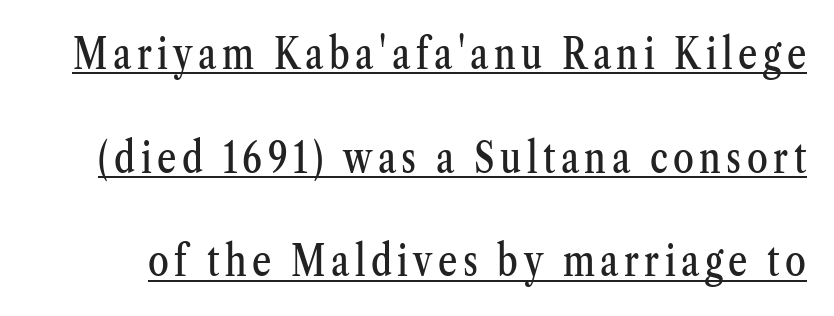
{"serif": "yes", "italic": "no", "width": "condensed", "stroke_contrast": "medium", "x_height": "medium", "monospaced": "no", "underline": "yes", "line_spacing": "loose", "line_spacing_ratio": 2.47, "glyph_px": 42}
